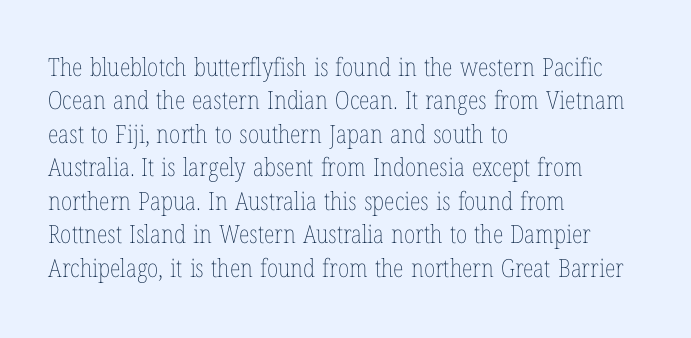
Q: Is the text bold? A: No.
Q: Is the text italic (slanted)? A: No, it is upright.
Q: Is the text underlined? A: No.
Q: How is the paragraph aligned? A: Left-aligned.
Q: Is the spacing between letters normal or unusually wide? A: Normal.
Q: Is the spacing between lines tight, normal or loose? A: Normal.
